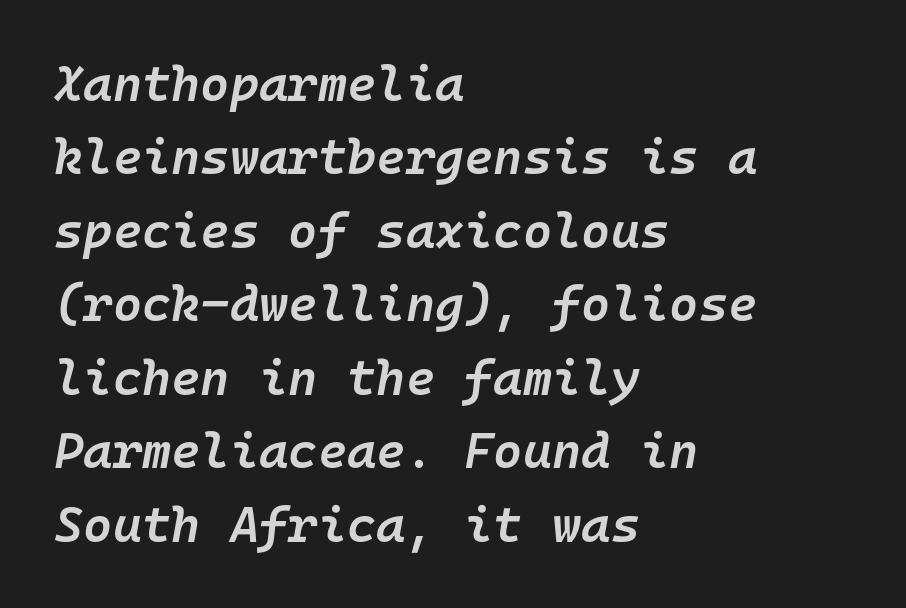
The image shows 50 px semibold type, italic (leaning right), monospaced; set left-aligned, normal line spacing (1.47x), normal letter spacing, not underlined; low stroke contrast and a medium x-height.
